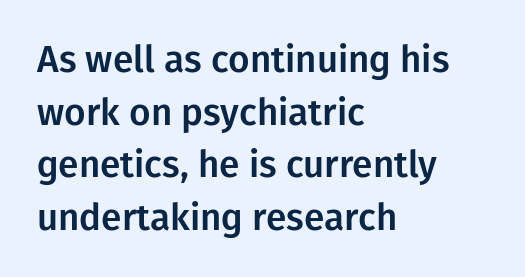
The image shows 37 px sans-serif type, upright; set left-aligned, normal line spacing (1.42x), normal letter spacing, not underlined; low stroke contrast and a medium x-height.
